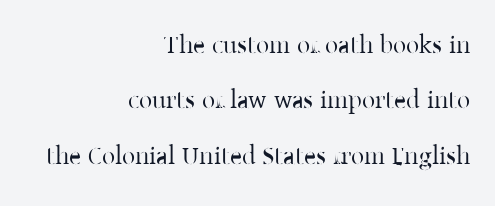
The image shows 26 px text type, upright; set right-aligned, loose line spacing (2.13x), normal letter spacing, not underlined.
